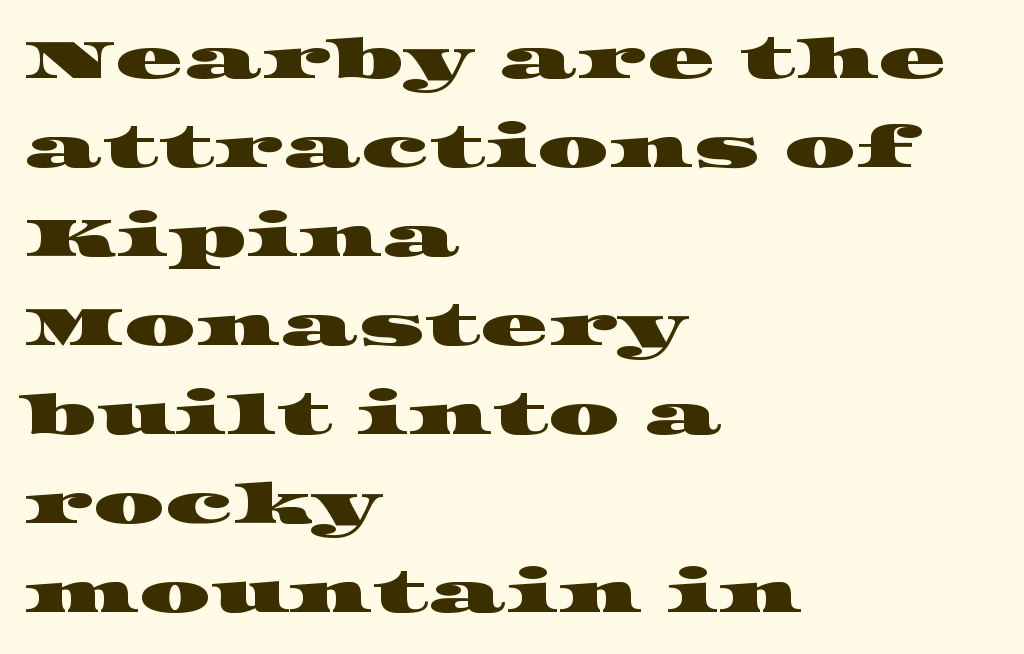
Line spacing here is normal. Think of a printed novel: that variable character pitch is what you see here. Glance below the letters and you will spot only blank space. Default kerning and tracking; the words read as compact shapes. The passage is arranged the way most books set body copy — flush left. I'd call this a serif setting — the letters wear small feet.
